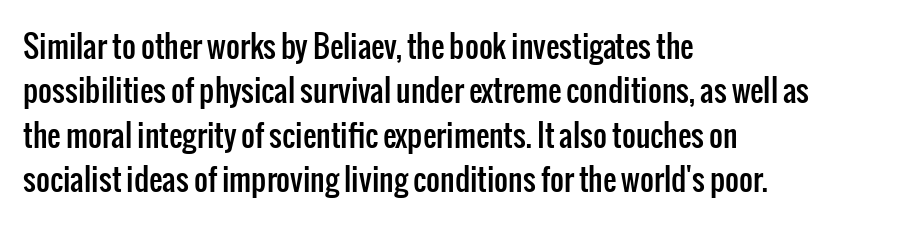
Rows of type keep a routine distance in the vertical direction. Are there feet on the stems? There aren't — it's a sans. You could not count columns in this text — the font is proportionally spaced. A student would call this left alignment; a typographer would say flush left, rag right. The type is set solid horizontally, with unmodified tracking. Notice how the stems are strictly vertical — no italics here.
